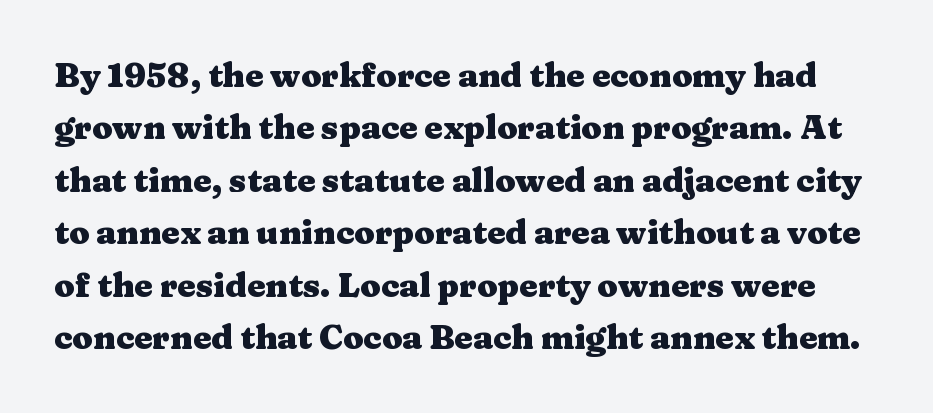
The image shows 33 px heavy, wide serif type, upright; set normal line spacing (1.59x), normal letter spacing, not underlined; medium stroke contrast and a medium x-height.
